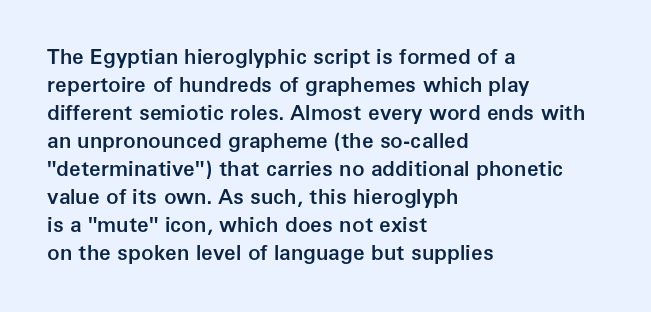
{"italic": "no", "bold": "semi", "underline": "no", "align": "left", "line_spacing": "normal", "line_spacing_ratio": 1.33, "letter_spacing": "normal", "letter_spacing_em": 0.0, "glyph_px": 21}
